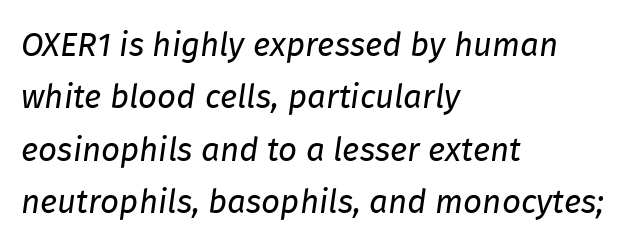
Q: Is the text bold? A: No.
Q: Is the text italic (slanted)? A: Yes, it leans right by about 8 degrees.
Q: Is the text underlined? A: No.
Q: How is the paragraph aligned? A: Left-aligned.
Q: Is the spacing between letters normal or unusually wide? A: Normal.
Q: Is the spacing between lines tight, normal or loose? A: Normal.
Q: Width (condensed, normal, or wide)? A: Normal.
Q: Stroke contrast? A: Low.
Q: x-height? A: Medium.
Q: Monospaced? A: No.
